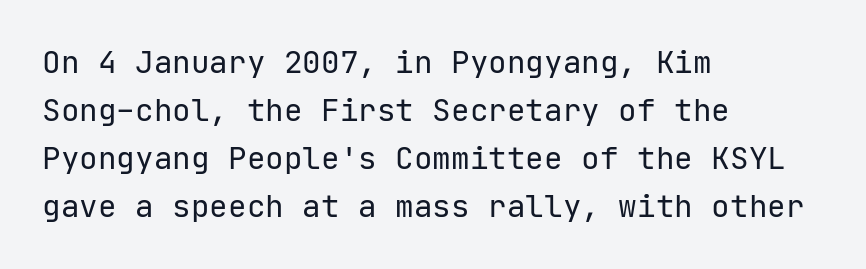
{"serif": "no", "italic": "no", "bold": "no", "weight": "regular", "width": "normal", "stroke_contrast": "low", "x_height": "medium", "monospaced": "yes", "underline": "no", "align": "left", "line_spacing": "normal", "line_spacing_ratio": 1.55, "letter_spacing": "normal", "letter_spacing_em": 0.0, "glyph_px": 31}
